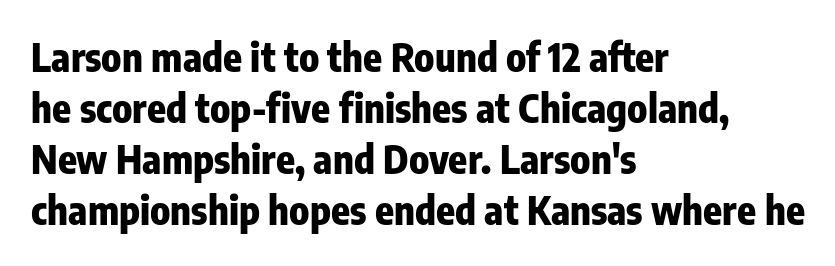
The image shows 39 px heavy, condensed sans-serif type, upright; set left-aligned, normal line spacing (1.31x), normal letter spacing, not underlined; low stroke contrast and a medium x-height.
